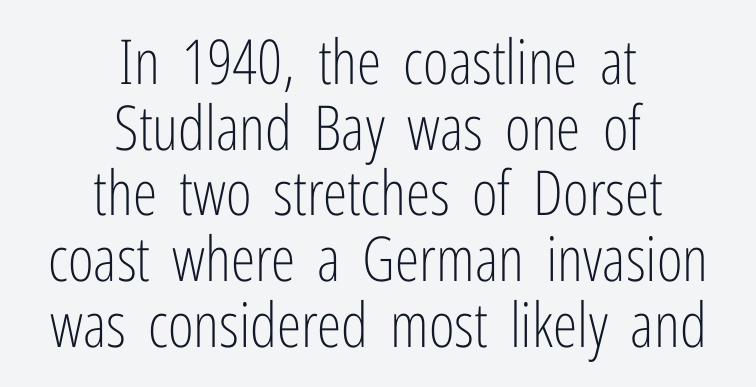
{"serif": "no", "italic": "no", "bold": "no", "weight": "light", "width": "condensed", "stroke_contrast": "low", "x_height": "medium", "monospaced": "no", "underline": "no", "align": "center", "line_spacing": "tight", "line_spacing_ratio": 1.06, "letter_spacing": "normal", "letter_spacing_em": 0.0, "glyph_px": 62}
